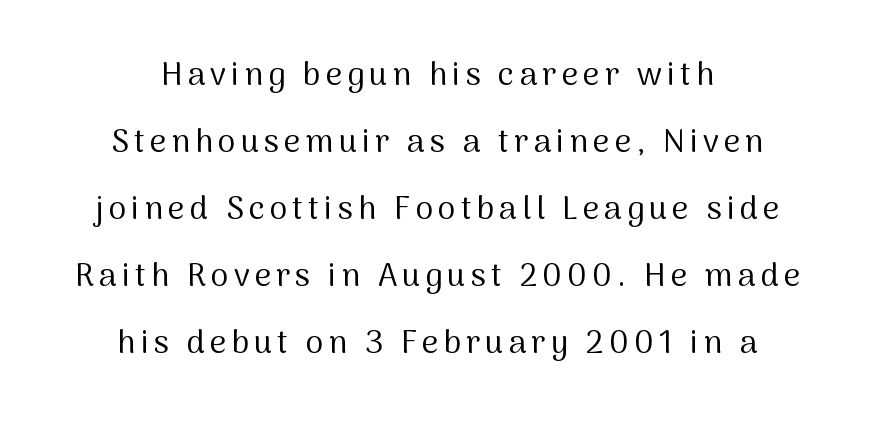
{"serif": "no", "italic": "no", "bold": "no", "weight": "regular", "width": "normal", "stroke_contrast": "medium", "x_height": "medium", "monospaced": "no", "underline": "no", "align": "center", "line_spacing": "loose", "line_spacing_ratio": 2.09, "glyph_px": 32}
